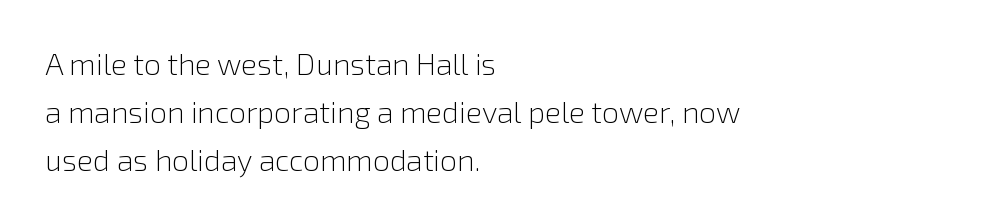
Weight class: somewhere from thin through regular. The letters stand upright; this is a roman face. The string is rendered with underlining switched off. Look at the tracking — it's just the regular setting, nothing added.
